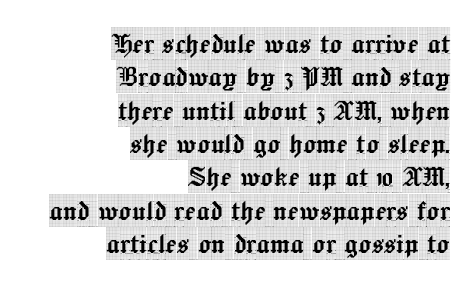
{"serif": "yes", "italic": "no", "width": "condensed", "x_height": "large", "monospaced": "no", "underline": "no", "align": "right", "line_spacing": "tight", "line_spacing_ratio": 1.01, "letter_spacing": "normal", "letter_spacing_em": 0.0, "glyph_px": 33}
